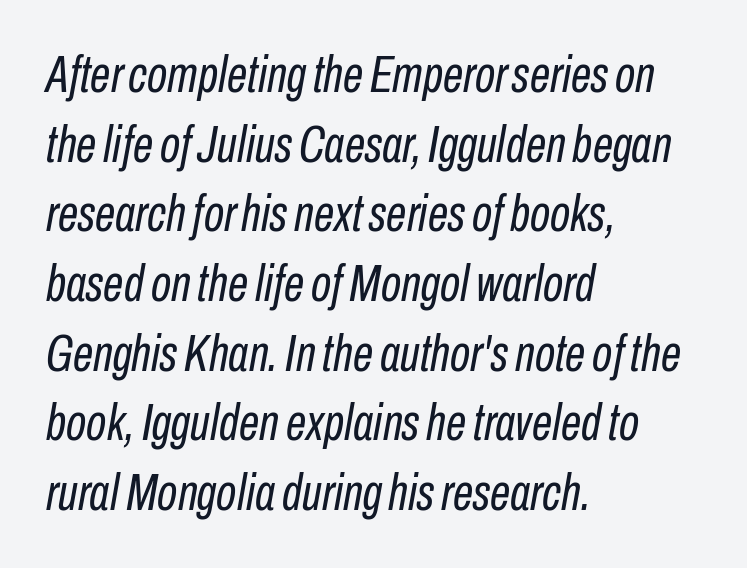
Q: Is the text bold? A: No.
Q: Is the text italic (slanted)? A: Yes, it leans right by about 10 degrees.
Q: Is the text underlined? A: No.
Q: How is the paragraph aligned? A: Left-aligned.
Q: Is the spacing between letters normal or unusually wide? A: Normal.
Q: Is the spacing between lines tight, normal or loose? A: Normal.
Q: Width (condensed, normal, or wide)? A: Condensed.
Q: Stroke contrast? A: Low.
Q: x-height? A: Medium.
Q: Monospaced? A: No.
